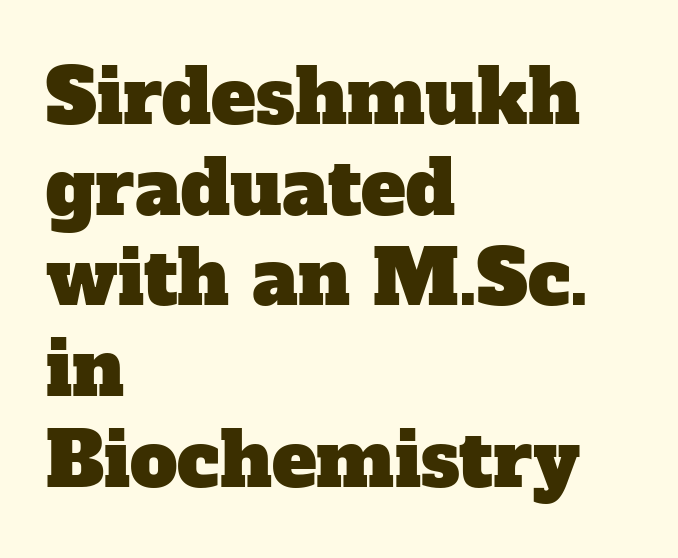
The image shows 75 px serif type; set left-aligned, line spacing 1.21x, normal letter spacing, not underlined; low stroke contrast and a medium x-height.
